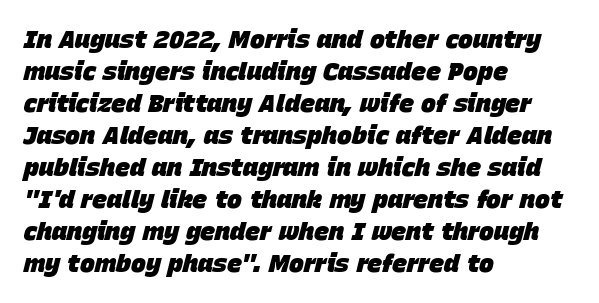
Q: Is the text bold? A: Yes.
Q: Is the text italic (slanted)? A: Yes, it leans right by about 15 degrees.
Q: Is the text underlined? A: No.
Q: How is the paragraph aligned? A: Left-aligned.
Q: Is the spacing between letters normal or unusually wide? A: Normal.
Q: Is the spacing between lines tight, normal or loose? A: Normal.
